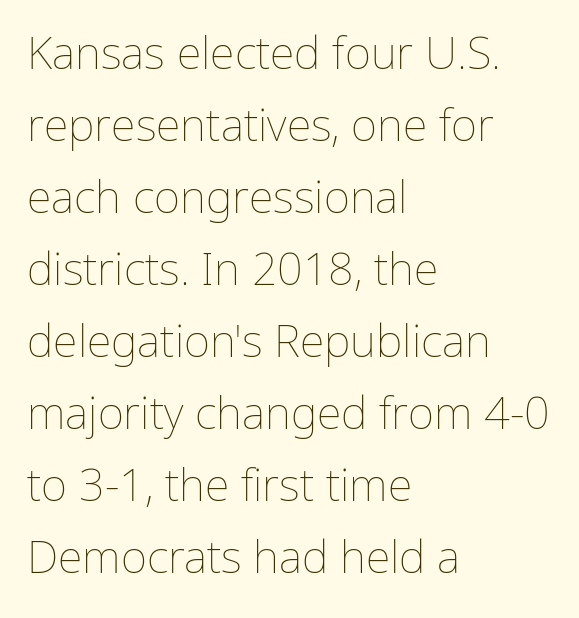
The typography opts for an upright posture over an oblique one. Students, observe: this is what conventionally led text looks like. The passage shown is typed in a proportional face where columns would drift. Observe the ordinary spacing: letters are neighbours, not strangers.
